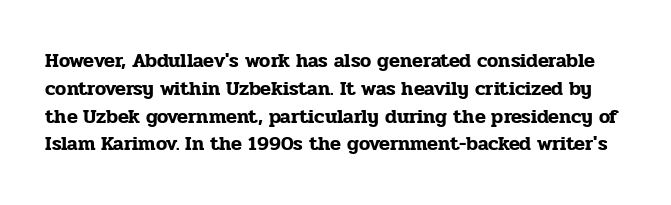
Unlike italic type, these characters show no tilt at all. Inter-character spacing is left at the font's built-in metrics. The block of text has a typical density, with ordinary space between rows. Underlining? Definitely not there.
